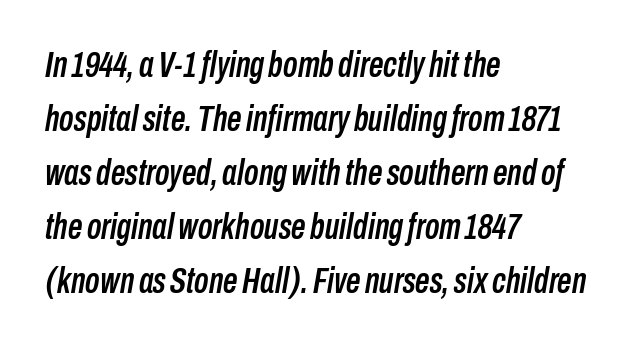
A bare baseline throughout the passage. The glyphs look as if they've been sheared to an angle. Leftover space on each line is placed entirely after the last word. The face used here is rendered with its standard letterfit.
